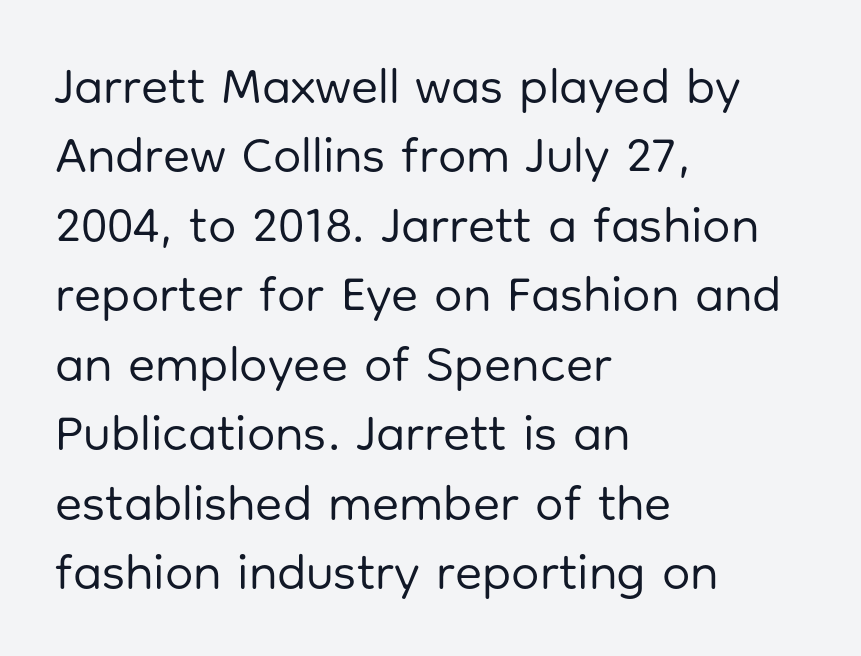
The image shows 50 px regular-weight sans-serif type, upright; set left-aligned, normal line spacing (1.39x), normal letter spacing, not underlined; low stroke contrast and a medium x-height.
